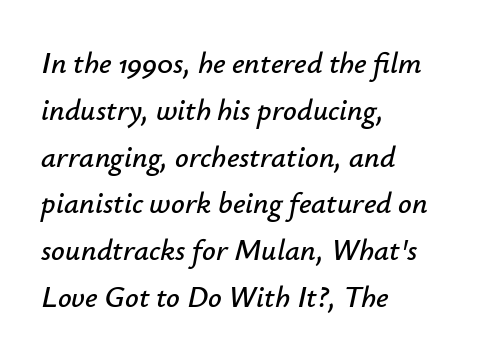
Q: Is the text italic (slanted)? A: Yes, it leans right by about 12 degrees.
Q: Is the text underlined? A: No.
Q: How is the paragraph aligned? A: Left-aligned.
Q: Is the spacing between letters normal or unusually wide? A: Normal.
Q: Is the spacing between lines tight, normal or loose? A: Normal.
Q: Width (condensed, normal, or wide)? A: Normal.
Q: Stroke contrast? A: Low.
Q: x-height? A: Small.
Q: Monospaced? A: No.
